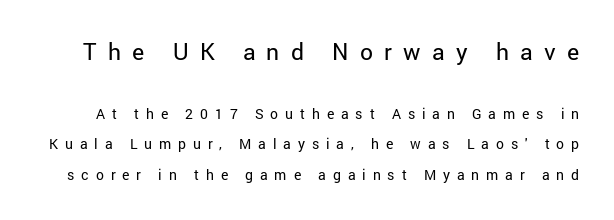
Size hierarchy here favors the leading block over the trailing one. No italicization has been applied; the sample stays upright. What stands out about the letter spacing? Its width — letters are far apart. A quiet, ordinary-to-light weight characterises the typeface. A great deal of white space separates one row of letters from the next. The baseline area is clear.
